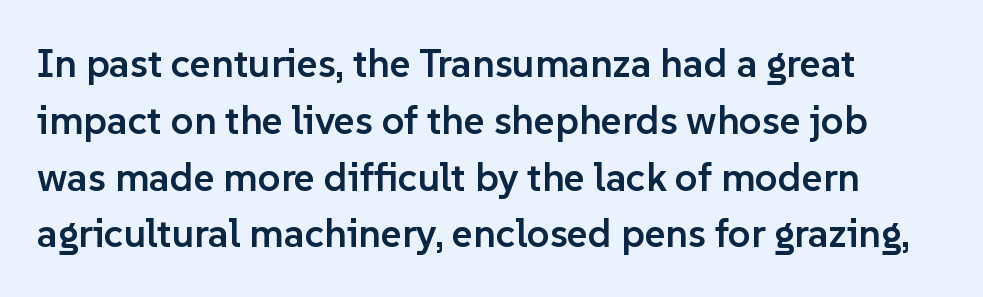
The image shows 40 px semibold sans-serif type, upright; set normal line spacing (1.42x), normal letter spacing, not underlined; low stroke contrast and a medium x-height.
